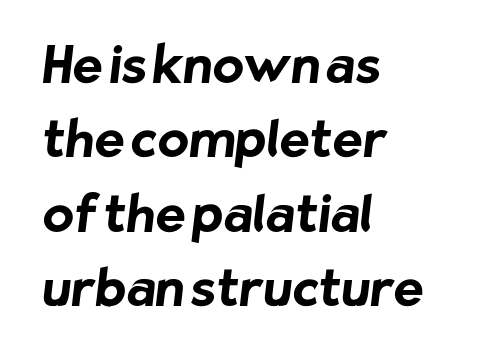
{"serif": "no", "bold": "yes", "weight": "bold", "width": "normal", "stroke_contrast": "low", "x_height": "medium", "monospaced": "no", "underline": "no", "align": "left", "line_spacing": "normal", "line_spacing_ratio": 1.46, "letter_spacing": "normal", "letter_spacing_em": 0.0, "glyph_px": 51}
